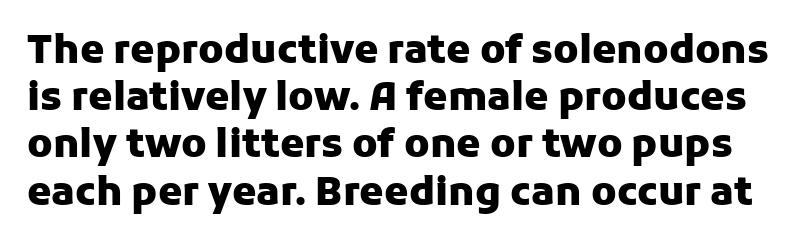
Each word holds together tightly as a unit, with standard inter-letter gaps. A roman cut, with each character standing at attention. Compared with an ordinary text face, these strokes are far heavier — a full bold. The designer went with a sans here, leaving each stem footless. These lines are rendered in a variable-pitch font.
